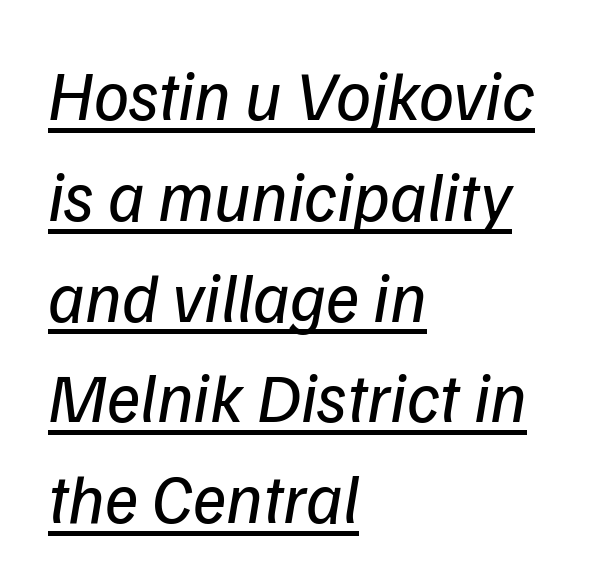
The face used here is proportionally spaced, like ordinary book or web type. Alignment: flush left. How would I describe the line gaps? Plain and ordinary. No chunkiness to these letters — they're not bold. Does a line run under the words? Yes, clearly.
